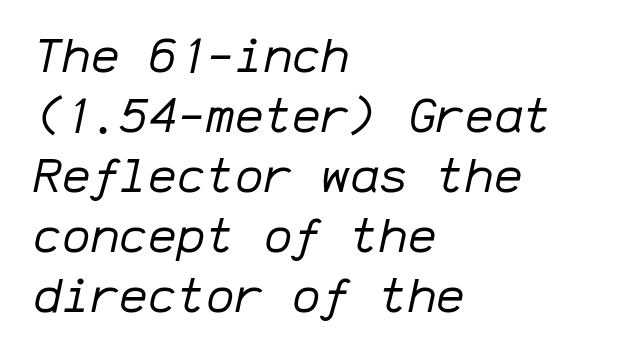
Lines of text with bare space underneath. The letters sit at their default tracking, neither squeezed nor spread. Leftover space on each line is placed entirely after the last word. The letters look calm and open, with moderate or lighter stems.
